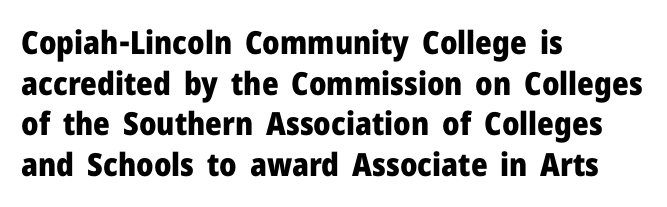
{"serif": "no", "italic": "no", "bold": "yes", "weight": "heavy", "width": "normal", "stroke_contrast": "low", "x_height": "medium", "monospaced": "no", "underline": "no", "align": "left", "line_spacing": "normal", "line_spacing_ratio": 1.27, "letter_spacing": "normal", "letter_spacing_em": 0.0, "glyph_px": 32}
